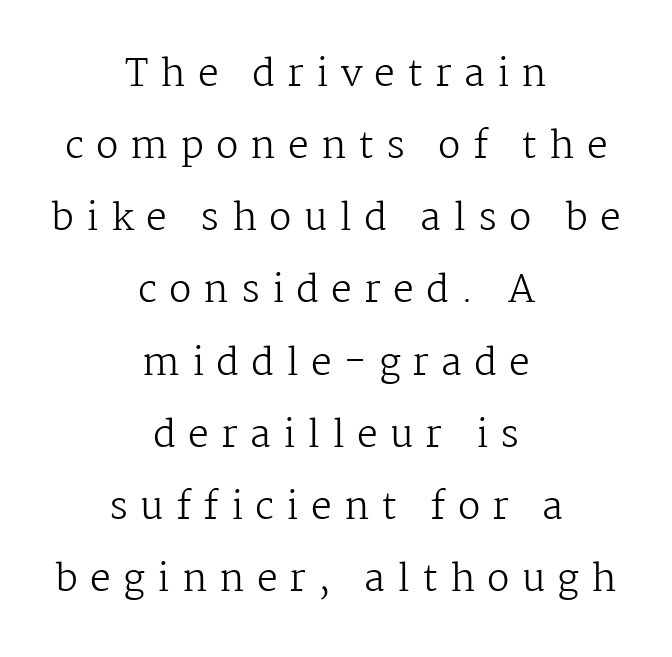
Decoration check: the copy has no underline. Vertical strokes here are truly vertical. Compared with typical paragraphs, the rows here are farther apart. The line texture is sparse and dotted thanks to wide tracking. Font category for this specimen: serif.
